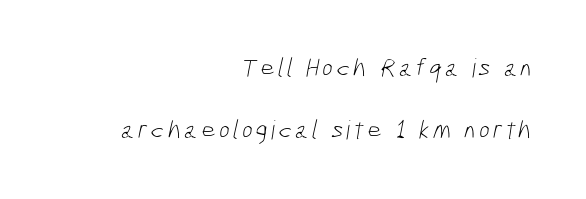
Underline: absent. The leading is generous, giving the passage an open texture. Is the block centered? No — it sits flush against the right margin. The typesetting does not lean heavy: it is not bold.
